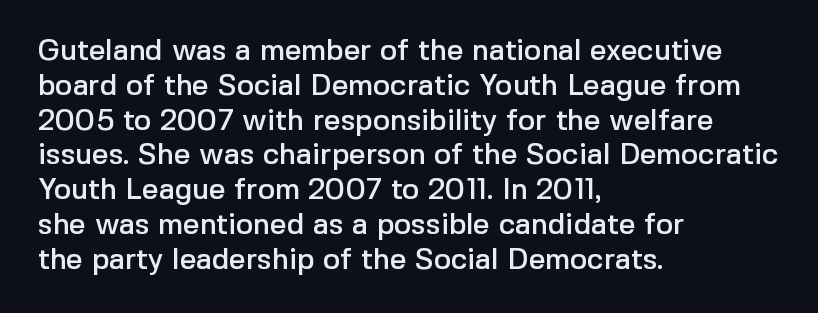
The image shows 29 px sans-serif type, upright; set left-aligned, line spacing 1.2x, normal letter spacing, not underlined; a medium x-height.
